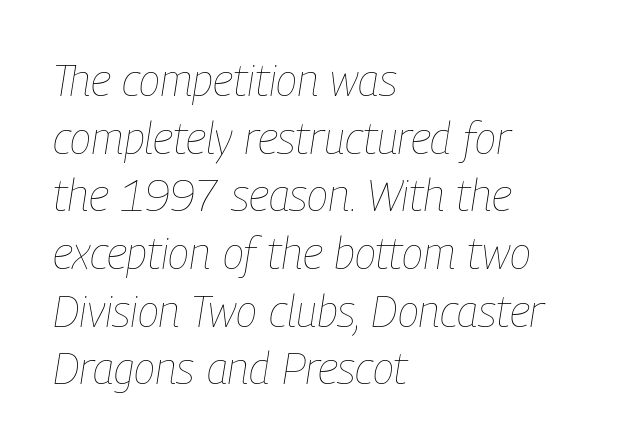
The image shows 44 px thin, condensed type, italic (leaning right); set left-aligned, normal line spacing (1.31x), normal letter spacing, not underlined; low stroke contrast and a medium x-height.
